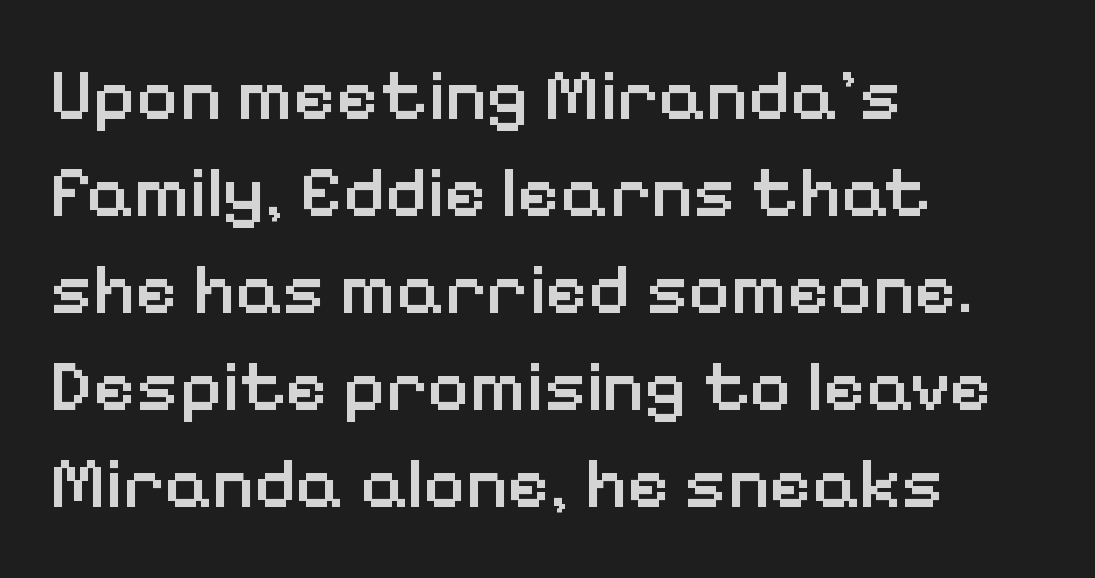
Q: Is the text bold? A: Semi-bold.
Q: Is the text italic (slanted)? A: No, it is upright.
Q: Is the typeface a serif or a sans-serif typeface? A: Sans-serif.
Q: Is the text underlined? A: No.
Q: How is the paragraph aligned? A: Left-aligned.
Q: Is the spacing between letters normal or unusually wide? A: Normal.
Q: Is the spacing between lines tight, normal or loose? A: Normal.
Q: Width (condensed, normal, or wide)? A: Normal.
Q: Stroke contrast? A: Low.
Q: x-height? A: Medium.
Q: Monospaced? A: No.
